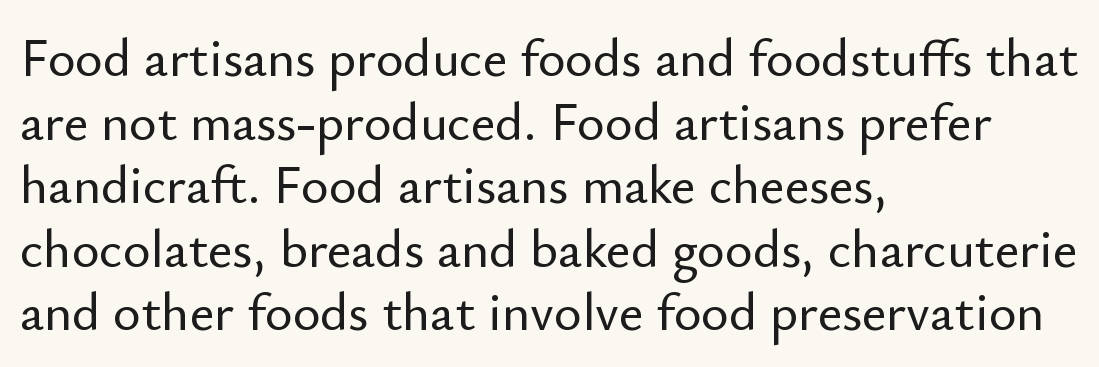
The image shows 53 px sans-serif type, upright; set left-aligned, line spacing 1.2x, normal letter spacing, not underlined; low stroke contrast and a small x-height.
